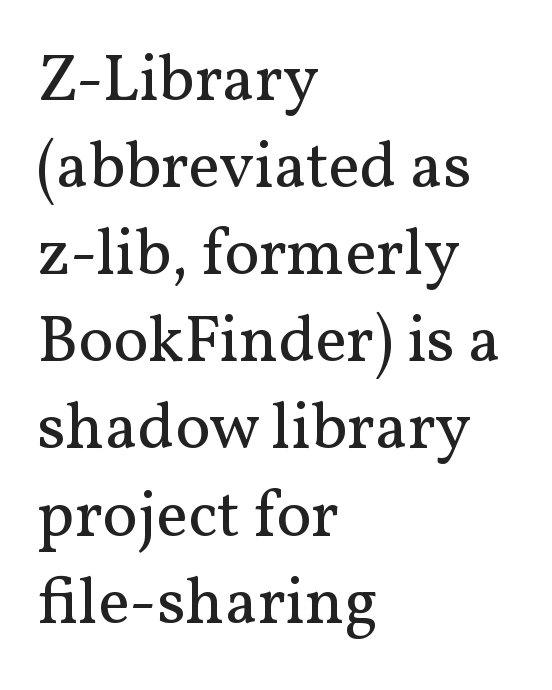
{"serif": "yes", "italic": "no", "bold": "no", "weight": "regular", "width": "normal", "stroke_contrast": "medium", "x_height": "medium", "monospaced": "no", "underline": "no", "align": "left", "line_spacing": "normal", "line_spacing_ratio": 1.32, "letter_spacing": "normal", "letter_spacing_em": 0.0, "glyph_px": 66}
